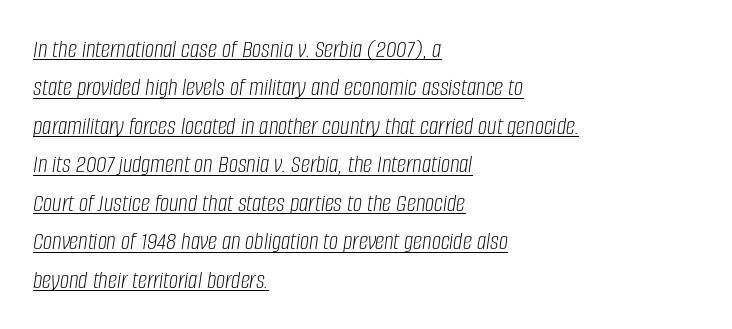
The image shows 26 px text type, italic (leaning right); set left-aligned, normal line spacing (1.48x), normal letter spacing, underlined.
